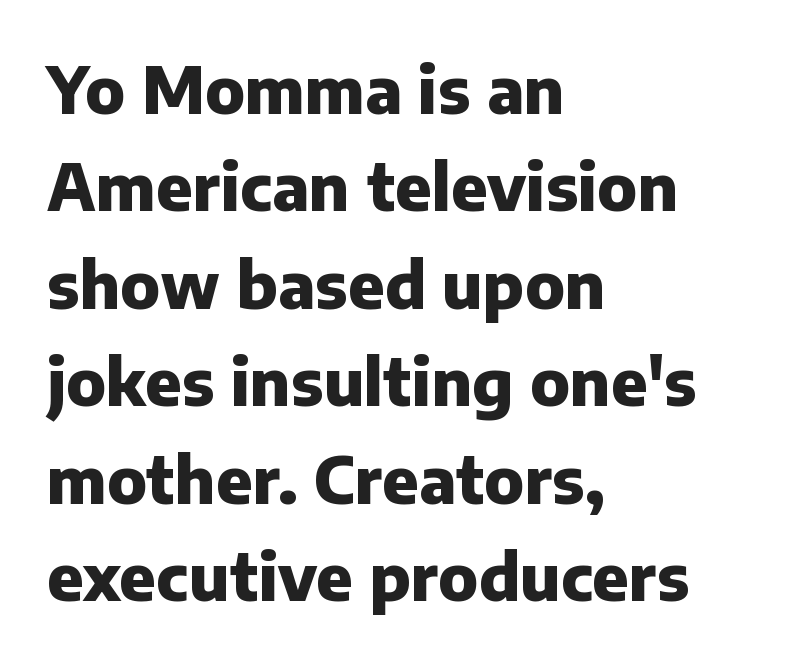
The image shows 65 px heavy sans-serif type, upright; set left-aligned, normal line spacing (1.5x), normal letter spacing, not underlined; low stroke contrast and a medium x-height.
